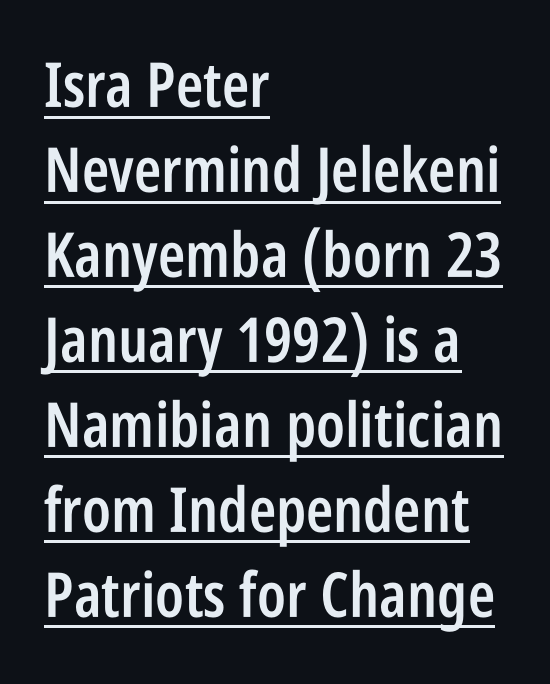
Q: Is the text bold? A: Semi-bold.
Q: Is the text italic (slanted)? A: No, it is upright.
Q: Is the typeface a serif or a sans-serif typeface? A: Sans-serif.
Q: Is the text underlined? A: Yes.
Q: How is the paragraph aligned? A: Left-aligned.
Q: Is the spacing between letters normal or unusually wide? A: Normal.
Q: Is the spacing between lines tight, normal or loose? A: Normal.
Q: Width (condensed, normal, or wide)? A: Condensed.
Q: Stroke contrast? A: Low.
Q: x-height? A: Large.
Q: Monospaced? A: No.
